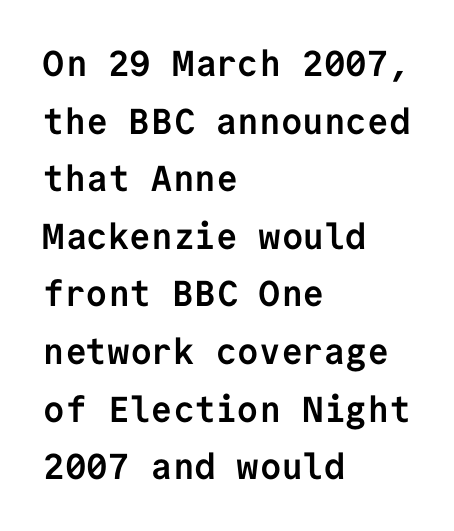
{"serif": "no", "italic": "no", "bold": "yes", "weight": "semibold", "width": "normal", "stroke_contrast": "low", "x_height": "medium", "monospaced": "yes", "underline": "no", "align": "left", "line_spacing": "normal", "line_spacing_ratio": 1.6, "letter_spacing": "normal", "letter_spacing_em": 0.0, "glyph_px": 36}
